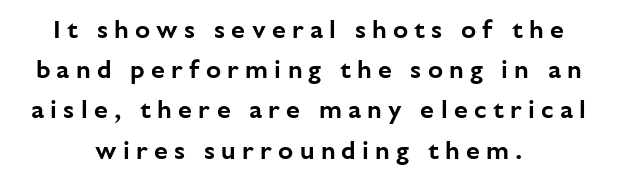
{"italic": "no", "underline": "no", "align": "center", "line_spacing": "normal", "line_spacing_ratio": 1.61, "letter_spacing": "wide", "letter_spacing_em": 0.25, "glyph_px": 25}
